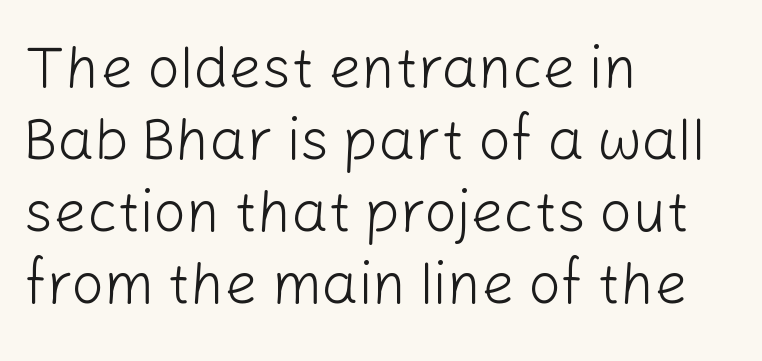
The letters advance in unequal steps, a hallmark of proportional type. The type sits square on the baseline with zero lean. Counters stay open thanks to moderate or lighter strokes. Casual observation: everything's shoved over to the left.
